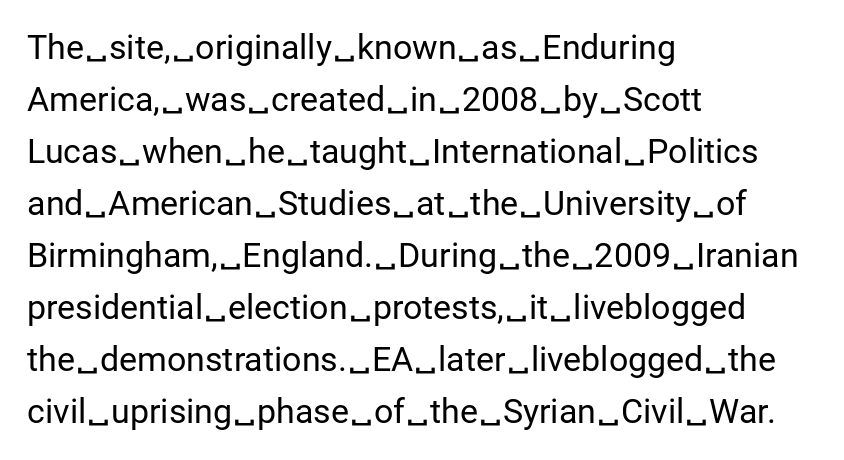
Q: Is the text bold? A: No.
Q: Is the text italic (slanted)? A: No, it is upright.
Q: Is the typeface a serif or a sans-serif typeface? A: Sans-serif.
Q: Is the text underlined? A: No.
Q: How is the paragraph aligned? A: Left-aligned.
Q: Is the spacing between letters normal or unusually wide? A: Normal.
Q: Is the spacing between lines tight, normal or loose? A: Normal.
Q: Width (condensed, normal, or wide)? A: Normal.
Q: Stroke contrast? A: Low.
Q: x-height? A: Medium.
Q: Monospaced? A: No.
